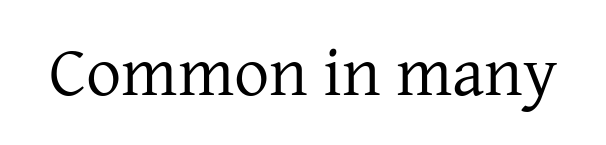
You can tell from the footed stems that serif type was used. The passage shown has conventional tracking throughout. Varying glyph widths throughout — classic text-font behaviour. Descender tails drop into unmarked territory.
